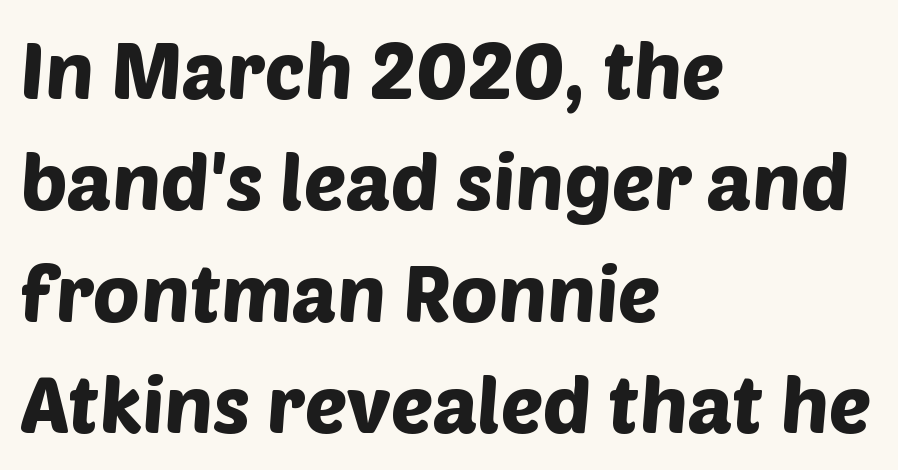
Q: Is the typeface a serif or a sans-serif typeface? A: Sans-serif.
Q: Is the text underlined? A: No.
Q: How is the paragraph aligned? A: Left-aligned.
Q: Is the spacing between letters normal or unusually wide? A: Normal.
Q: Is the spacing between lines tight, normal or loose? A: Normal.
Q: Width (condensed, normal, or wide)? A: Normal.
Q: Stroke contrast? A: Low.
Q: x-height? A: Large.
Q: Monospaced? A: No.
